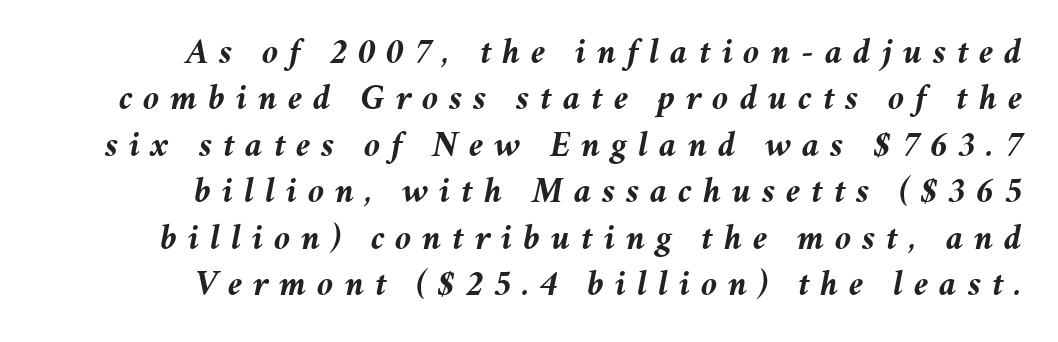
Q: Is the text bold? A: Yes.
Q: Is the text italic (slanted)? A: Yes, it leans right by about 11 degrees.
Q: Is the text underlined? A: No.
Q: How is the paragraph aligned? A: Right-aligned.
Q: Is the spacing between letters normal or unusually wide? A: Unusually wide.
Q: Is the spacing between lines tight, normal or loose? A: Normal.
Q: Width (condensed, normal, or wide)? A: Normal.
Q: Stroke contrast? A: Medium.
Q: x-height? A: Medium.
Q: Monospaced? A: No.
